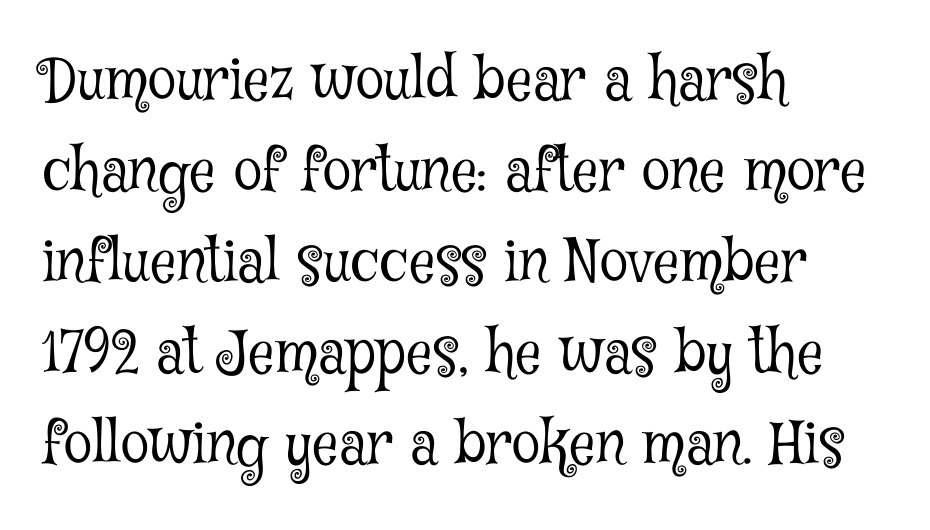
The image shows 58 px light, condensed serif type, upright; set left-aligned, normal line spacing (1.57x), normal letter spacing, not underlined; low stroke contrast and a medium x-height.
